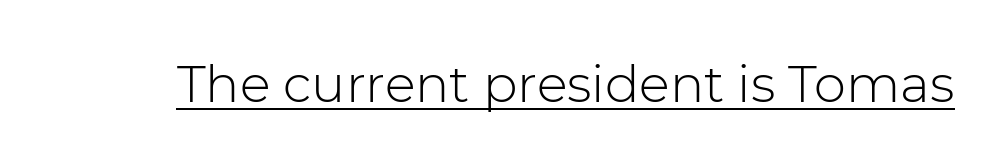
{"serif": "no", "italic": "no", "bold": "no", "weight": "light", "width": "normal", "stroke_contrast": "low", "x_height": "medium", "monospaced": "no", "underline": "yes", "letter_spacing": "normal", "letter_spacing_em": 0.0, "glyph_px": 51}
